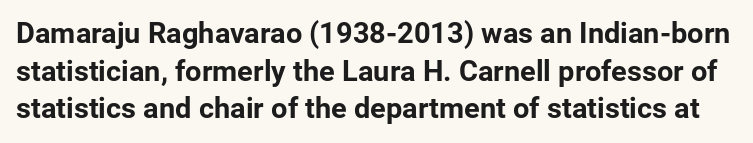
Weight: bold. Posture: vertical. The passage shown is typed in a proportional face where columns would drift. Tracking value appears to be zero — textbook default spacing. To sum up the face: it is a sans, with no serifs.
